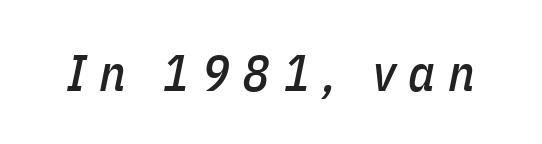
{"italic": "yes", "lean": "right", "slant_degrees": 11, "width": "condensed", "stroke_contrast": "low", "x_height": "medium", "monospaced": "no", "underline": "no", "letter_spacing": "wide", "letter_spacing_em": 0.25, "glyph_px": 51}
